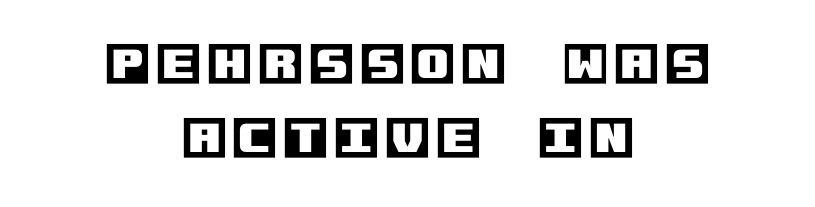
Regular leading. The glyphs are unaccompanied by any horizontal stroke below them. If you folded the block vertically in half, each line would mirror itself in length. In terms of posture, this sample is upright.
